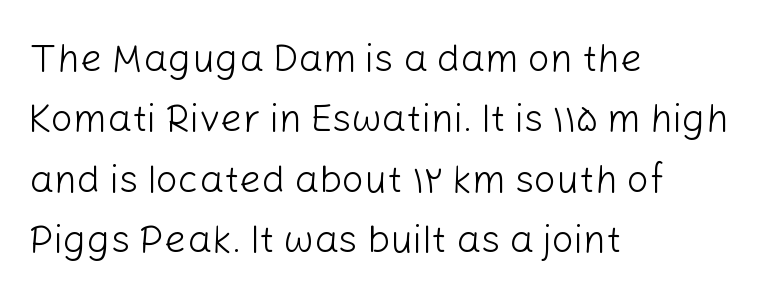
The image shows 39 px light sans-serif type, upright; set left-aligned, normal line spacing (1.55x), normal letter spacing, not underlined; low stroke contrast and a medium x-height.
